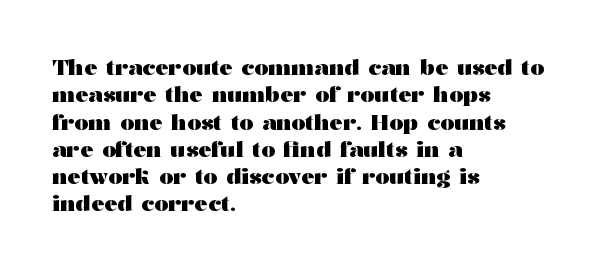
{"italic": "no", "bold": "yes", "underline": "no", "align": "left", "line_spacing_ratio": 1.24, "letter_spacing": "normal", "letter_spacing_em": 0.0, "glyph_px": 22}
